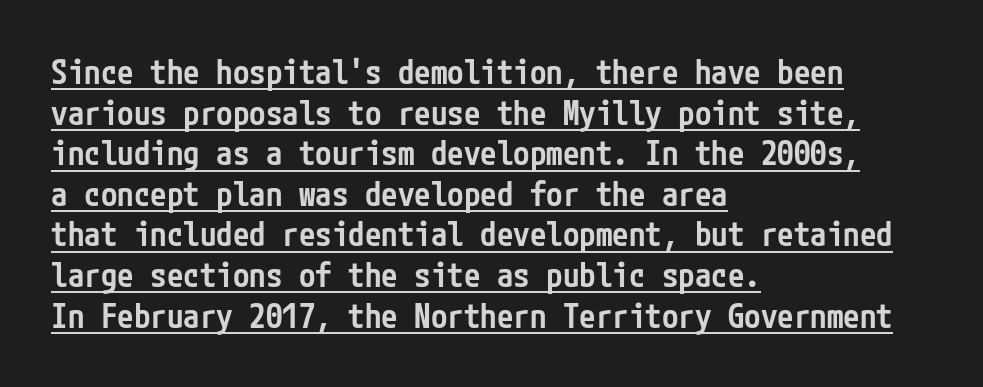
One-word summary of the alignment: left. Characters follow at the spacing the type designer built in. This sample carries an underscore along the baseline area. Notice how the stems are strictly vertical — no italics here. This sample uses a sans-serif face. The face used here is a semibold: visibly heavier than regular, lighter than bold.
